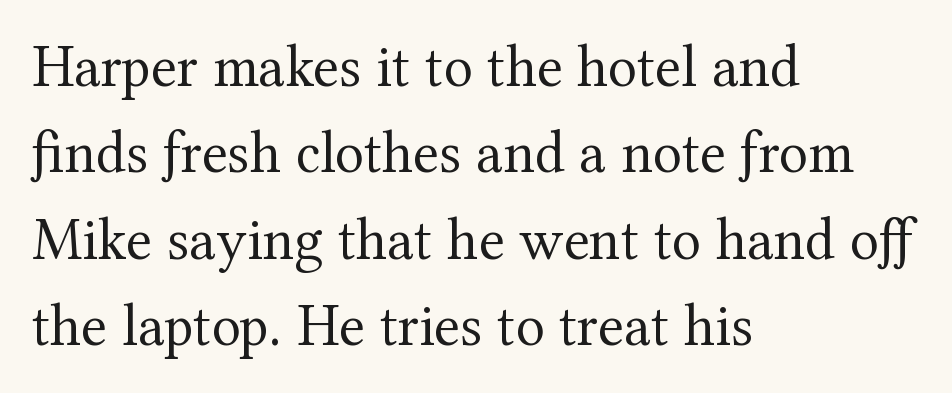
The type family on display is of the serif kind. Ascenders rise straight up at ninety degrees. Look at the tracking — it's just the regular setting, nothing added. A bare baseline throughout the passage. Layout note: lines flush left.
